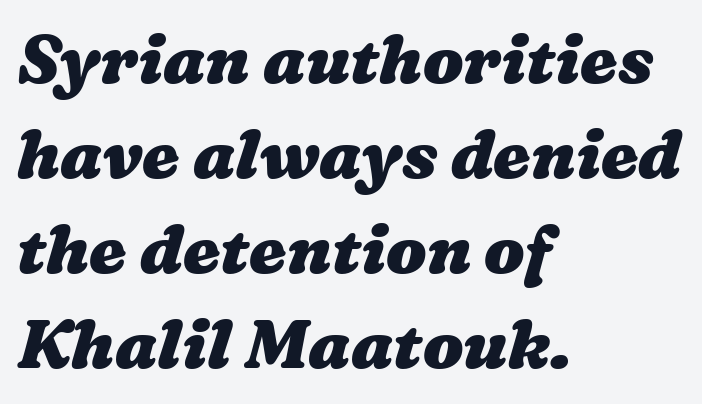
The image shows 67 px heavy, wide type; set left-aligned, normal line spacing (1.42x), normal letter spacing, not underlined; medium stroke contrast and a medium x-height.
